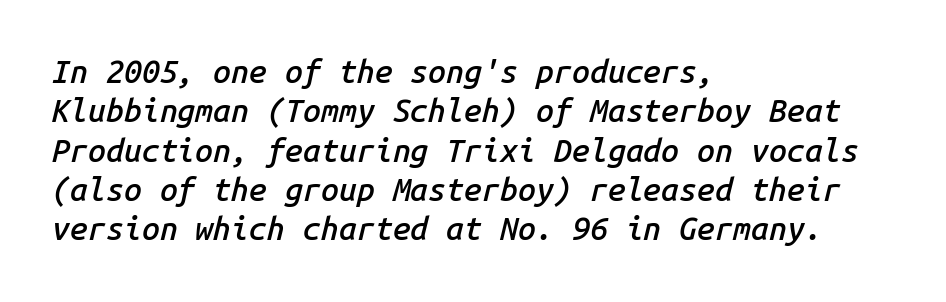
Decoration check: the copy has no underline. Horizontally, the lines are justified to the leading edge only. Tall strokes in this sample are angled rather than plumb. Strokes here are thickened, but only to semibold level. Caption: standard tracking, unaltered.
